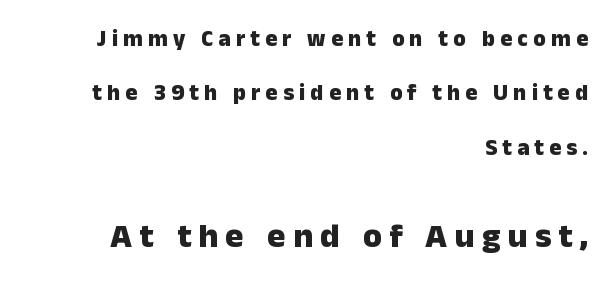
Compared with an ordinary text face, these strokes are far heavier — a full bold. The gaps between neighbouring characters are conspicuously large. What kind of face is this? One without serifs — a sans. The axis of the letterforms is exactly vertical. The face used here is proportionally spaced, like ordinary book or web type. Leading is clearly above the norm, producing a sparse column.
